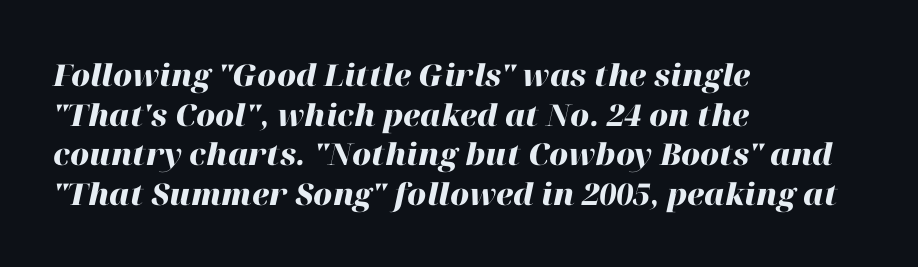
Q: Is the text bold? A: Yes.
Q: Is the text italic (slanted)? A: Yes, it leans right by about 12 degrees.
Q: Is the text underlined? A: No.
Q: How is the paragraph aligned? A: Left-aligned.
Q: Is the spacing between letters normal or unusually wide? A: Normal.
Q: Is the spacing between lines tight, normal or loose? A: Normal.
Q: Width (condensed, normal, or wide)? A: Normal.
Q: Stroke contrast? A: High.
Q: x-height? A: Medium.
Q: Monospaced? A: No.
